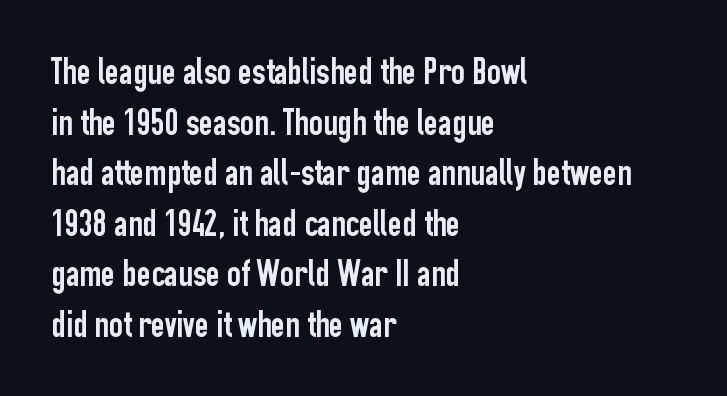
Q: Is the text italic (slanted)? A: No, it is upright.
Q: Is the typeface a serif or a sans-serif typeface? A: Sans-serif.
Q: Is the text underlined? A: No.
Q: How is the paragraph aligned? A: Left-aligned.
Q: Is the spacing between letters normal or unusually wide? A: Normal.
Q: Is the spacing between lines tight, normal or loose? A: Normal.
Q: Width (condensed, normal, or wide)? A: Condensed.
Q: Stroke contrast? A: Low.
Q: x-height? A: Medium.
Q: Monospaced? A: No.
